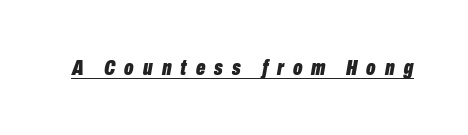
The strokes are fattened all the way to bold. The glyphs are accompanied by a horizontal stroke just below them. A typesetter would call this heavily tracked-out type. In terms of posture, this sample is oblique.
